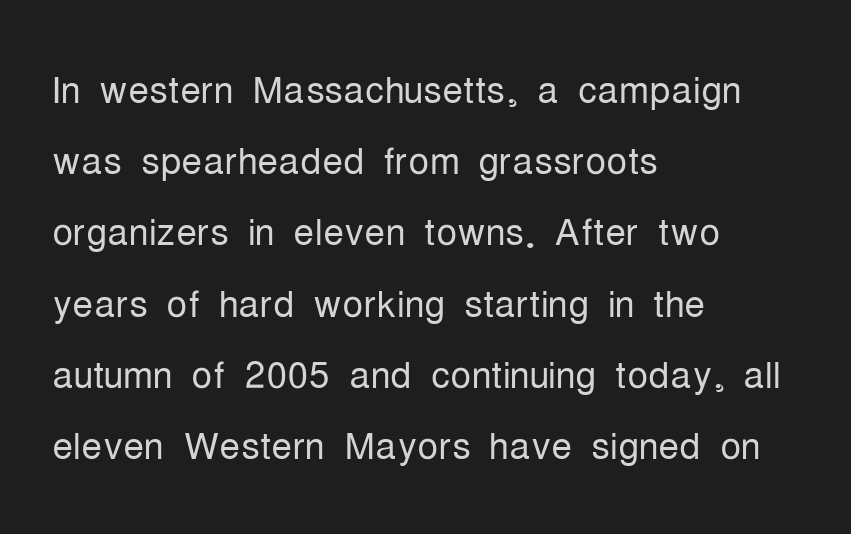
{"serif": "no", "italic": "no", "bold": "no", "weight": "light", "width": "condensed", "stroke_contrast": "low", "x_height": "medium", "monospaced": "no", "underline": "no", "align": "left", "line_spacing": "normal", "line_spacing_ratio": 1.37, "letter_spacing": "normal", "letter_spacing_em": 0.0, "glyph_px": 52}
